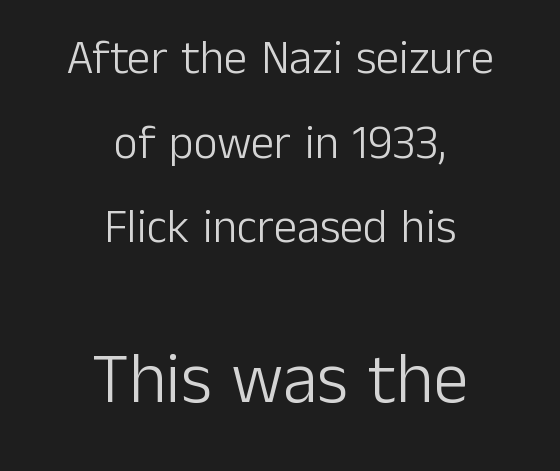
The image shows 71 px light sans-serif type, upright; set centered, line spacing 1.8x, normal letter spacing, not underlined; the second (bottom) block is 1.51x larger; low stroke contrast and a medium x-height.
